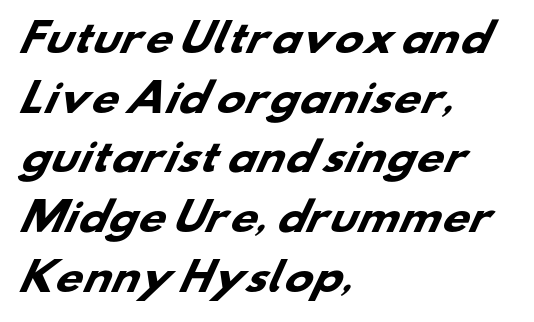
The image shows 38 px heavy, wide sans-serif type; set left-aligned, normal line spacing (1.57x), normal letter spacing, not underlined; low stroke contrast and a small x-height.
